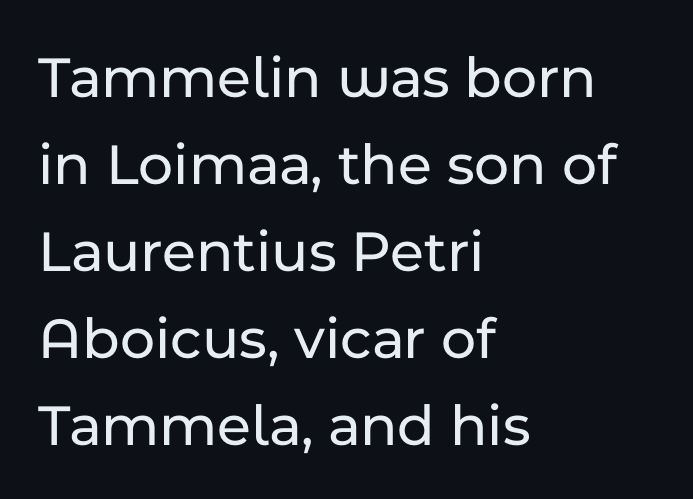
This sample is left-justified, so line endings fall wherever the words run out. Regular leading. Type without underlining. Letter spacing: default. Italic? Not at all — the glyphs are vertical. This rendering employs a face without finishing strokes, i.e., a sans-serif.
